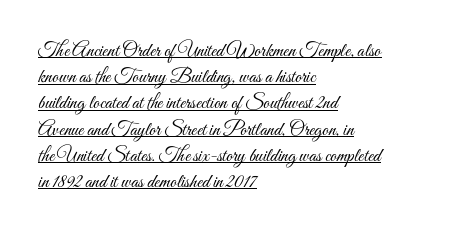
This rendering leaves character spacing at its baseline value. The space between consecutive lines is moderate. Caption: lettering with a line underneath. Caption: face not bold, strokes unweighted.
